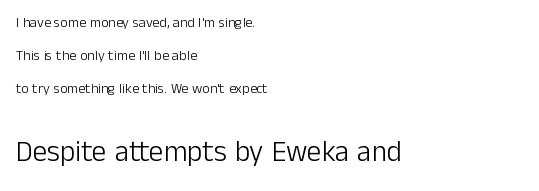
The image shows 29 px light sans-serif type, upright; set left-aligned, loose line spacing (2.37x), normal letter spacing, not underlined; the second (bottom) block is 2.07x larger; low stroke contrast and a medium x-height.
